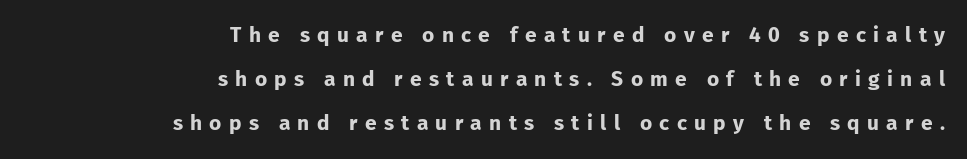
Q: Is the text bold? A: Yes.
Q: Is the text italic (slanted)? A: No, it is upright.
Q: Is the text underlined? A: No.
Q: How is the paragraph aligned? A: Right-aligned.
Q: Is the spacing between letters normal or unusually wide? A: Unusually wide.
Q: Is the spacing between lines tight, normal or loose? A: Loose.
